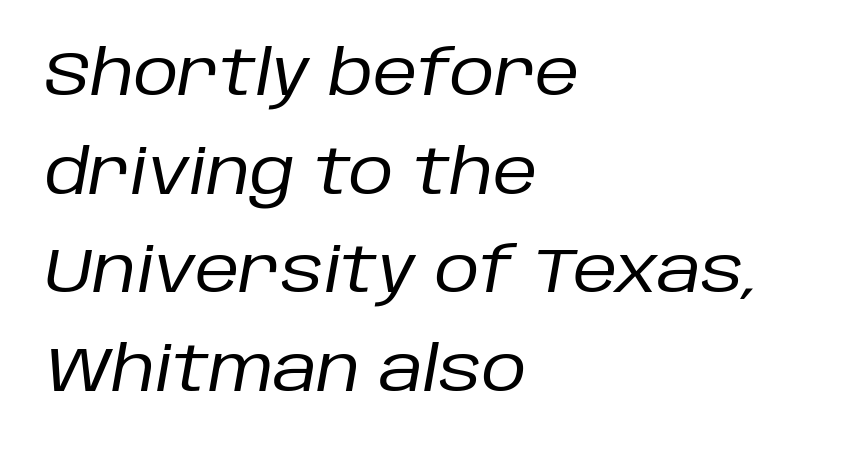
The image shows 62 px regular-weight type, italic (leaning right); set left-aligned, normal line spacing (1.59x), normal letter spacing, not underlined; low stroke contrast and a large x-height.
